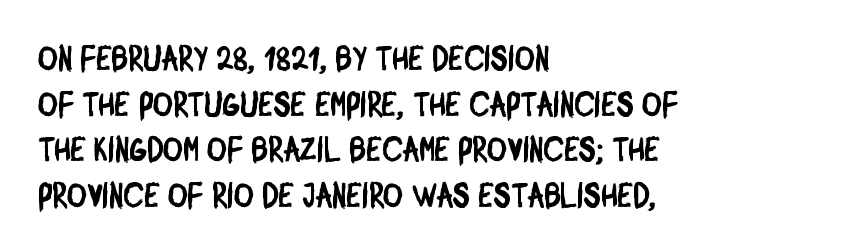
Which margin do the lines hug? The left one — the right edge is uneven. Here the designer chose a conventional face with non-uniform glyph widths. Unmarked baselines from the first word to the last. Summary of vertical rhythm: regular, with standard interline spacing. Each word holds together tightly as a unit, with standard inter-letter gaps.
